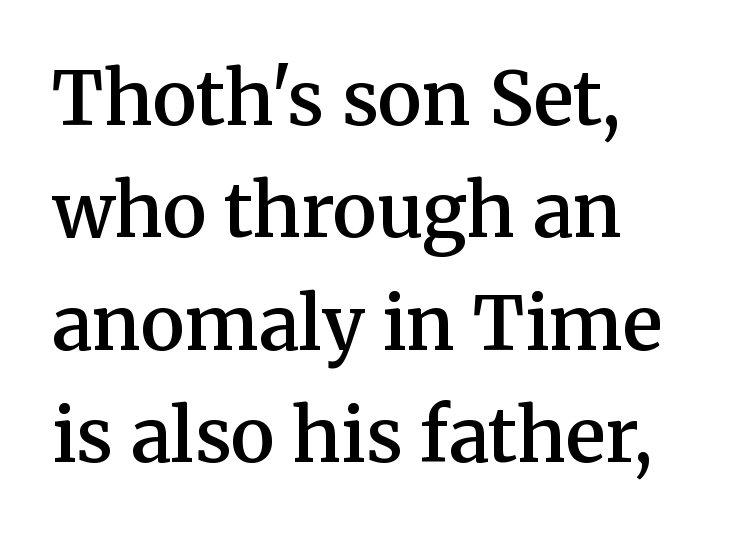
Q: Is the text bold? A: Semi-bold.
Q: Is the text italic (slanted)? A: No, it is upright.
Q: Is the typeface a serif or a sans-serif typeface? A: Serif.
Q: Is the text underlined? A: No.
Q: How is the paragraph aligned? A: Left-aligned.
Q: Is the spacing between letters normal or unusually wide? A: Normal.
Q: Is the spacing between lines tight, normal or loose? A: Normal.
Q: Width (condensed, normal, or wide)? A: Normal.
Q: Stroke contrast? A: Medium.
Q: x-height? A: Medium.
Q: Monospaced? A: No.
